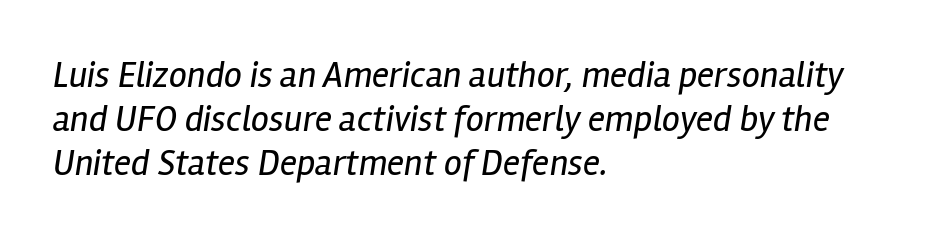
The rendering anchors every line to the left-hand side. You could not count columns in this text — the font is proportionally spaced. The space directly below the letters is spotless. Is the type slanted? Yes — the strokes lean at a clear angle. Glyph-to-glyph distance matches everyday printed text.
